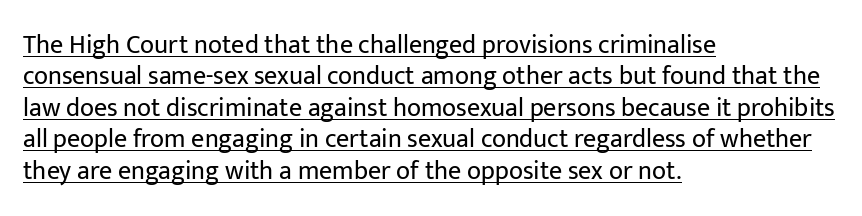
{"italic": "no", "bold": "no", "underline": "yes", "align": "left", "line_spacing_ratio": 1.21, "letter_spacing": "normal", "letter_spacing_em": 0.0, "glyph_px": 26}
